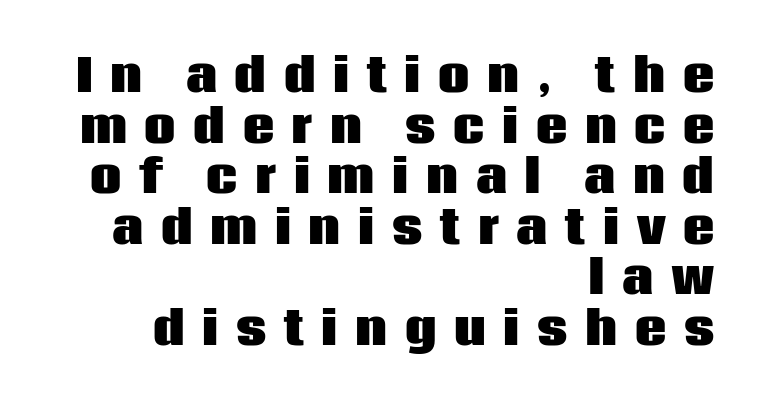
{"serif": "no", "italic": "no", "bold": "yes", "weight": "heavy", "width": "normal", "stroke_contrast": "low", "x_height": "large", "monospaced": "no", "underline": "no", "align": "right", "line_spacing": "tight", "line_spacing_ratio": 1.15, "letter_spacing": "wide", "letter_spacing_em": 0.4, "glyph_px": 44}
